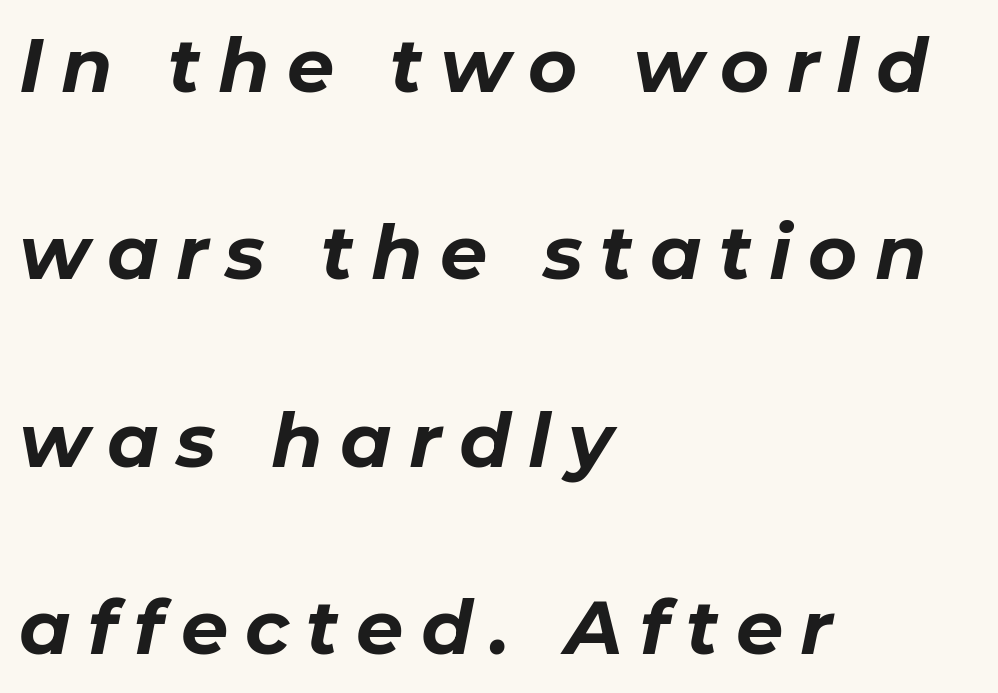
Widely set lines give the paragraph a tall, airy silhouette. Honestly, the letter spacing is so wide it's the main thing you notice. Do the characters align in a grid? No, the font is proportional. Quick note: italic.
